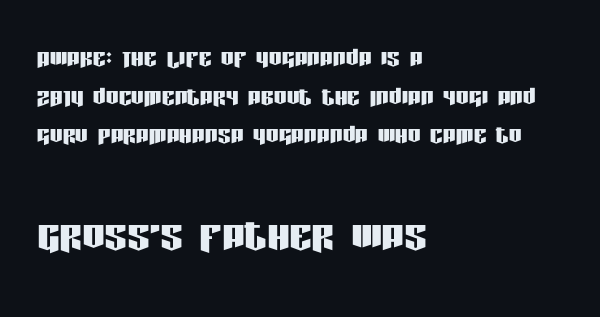
Q: Is the text italic (slanted)? A: No, it is upright.
Q: Is the typeface a serif or a sans-serif typeface? A: Sans-serif.
Q: Is the text underlined? A: No.
Q: How is the paragraph aligned? A: Left-aligned.
Q: Is the spacing between letters normal or unusually wide? A: Normal.
Q: Which block of text is set in a larger size, the first (top) or the second (bottom)? A: The second (bottom) one.
Q: Width (condensed, normal, or wide)? A: Condensed.
Q: Stroke contrast? A: Low.
Q: x-height? A: Large.
Q: Monospaced? A: No.
